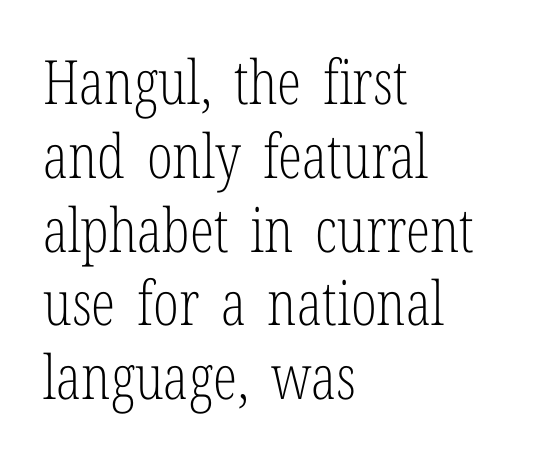
The space beneath each line is pristine and unruled. Is the letter spacing exaggerated? No — it looks like the ordinary default. Think standard paragraph weight, or any step lighter than that. This rendering uses left alignment, leaving the right contour irregular. This is the regular roman posture of the typeface. The letters advance in unequal steps, a hallmark of proportional type.
